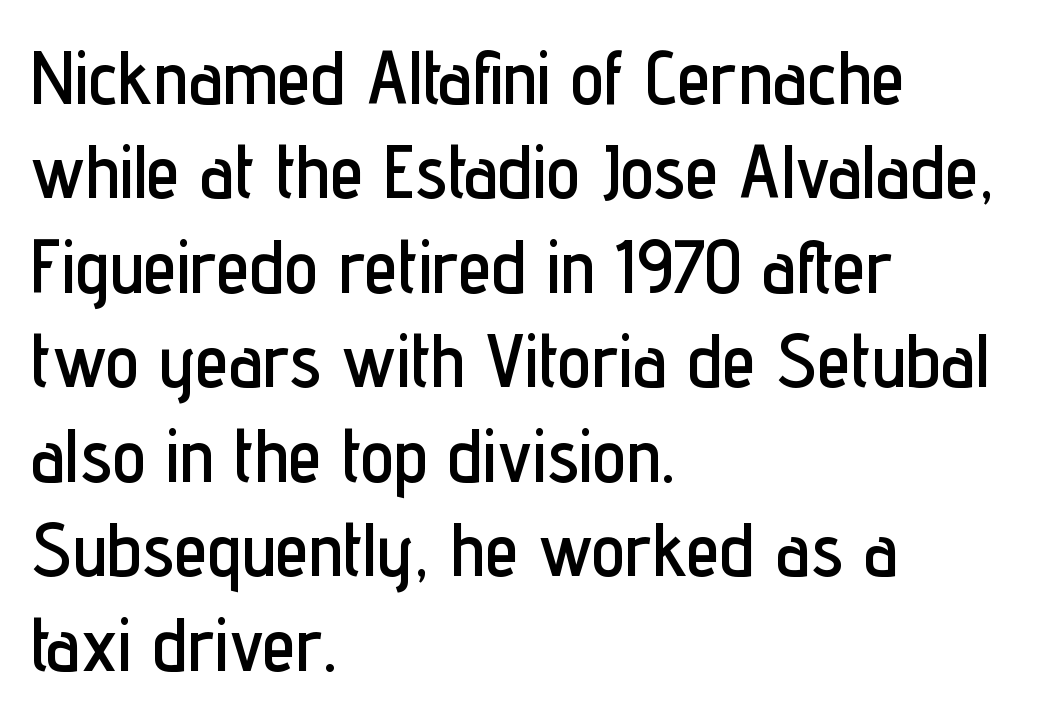
The image shows 75 px condensed sans-serif type, upright; set left-aligned, normal line spacing (1.26x), normal letter spacing, not underlined; low stroke contrast and a medium x-height.
